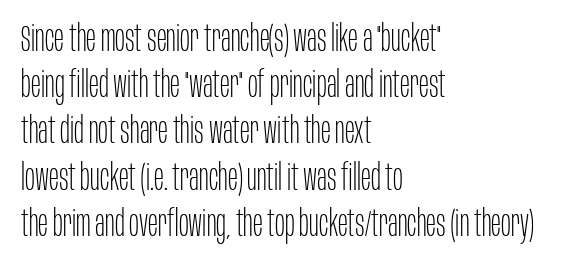
The image shows 37 px thin, condensed sans-serif type, upright; set left-aligned, normal line spacing (1.25x), normal letter spacing, not underlined; low stroke contrast and a large x-height.
